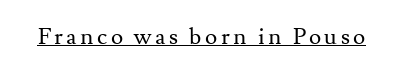
{"italic": "no", "bold": "no", "underline": "yes", "glyph_px": 23}
